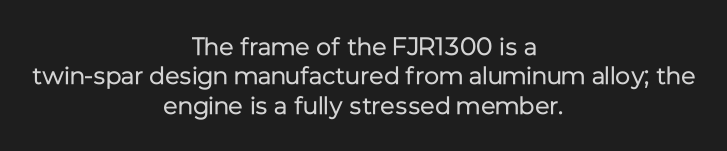
The image shows 25 px text type, upright; set centered, line spacing 1.18x, normal letter spacing, not underlined.
